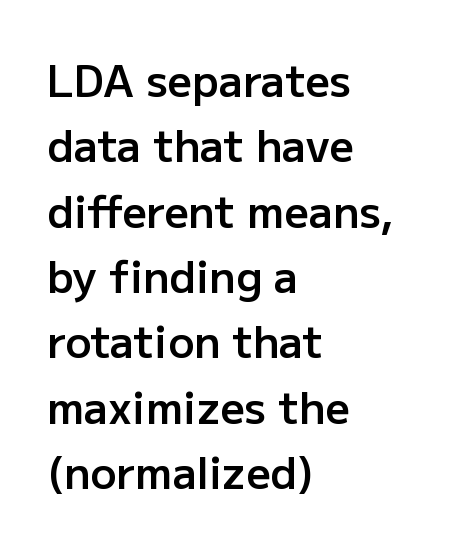
Q: Is the text bold? A: Semi-bold.
Q: Is the text italic (slanted)? A: No, it is upright.
Q: Is the typeface a serif or a sans-serif typeface? A: Sans-serif.
Q: Is the text underlined? A: No.
Q: How is the paragraph aligned? A: Left-aligned.
Q: Is the spacing between letters normal or unusually wide? A: Normal.
Q: Is the spacing between lines tight, normal or loose? A: Normal.
Q: Width (condensed, normal, or wide)? A: Normal.
Q: Stroke contrast? A: Low.
Q: x-height? A: Medium.
Q: Monospaced? A: No.
